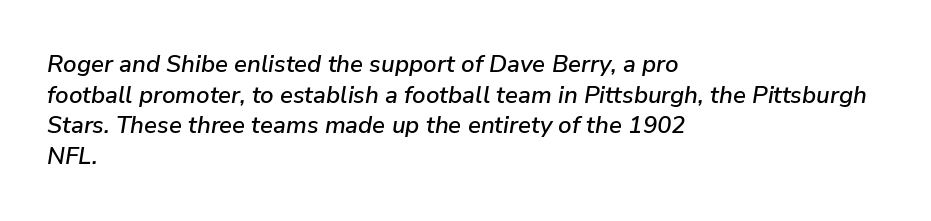
{"italic": "yes", "lean": "right", "slant_degrees": 9, "underline": "no", "align": "left", "line_spacing": "normal", "line_spacing_ratio": 1.28, "letter_spacing": "normal", "letter_spacing_em": 0.0, "glyph_px": 24}
